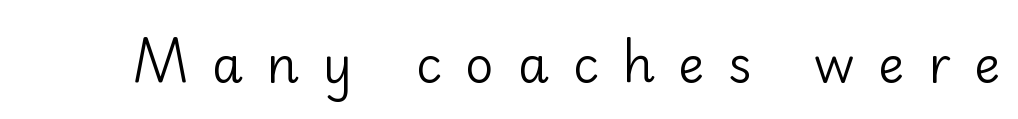
Q: Is the text bold? A: No.
Q: Is the text italic (slanted)? A: No, it is upright.
Q: Is the typeface a serif or a sans-serif typeface? A: Sans-serif.
Q: Is the text underlined? A: No.
Q: Is the spacing between letters normal or unusually wide? A: Unusually wide.
Q: Width (condensed, normal, or wide)? A: Normal.
Q: Stroke contrast? A: Low.
Q: x-height? A: Small.
Q: Monospaced? A: No.
